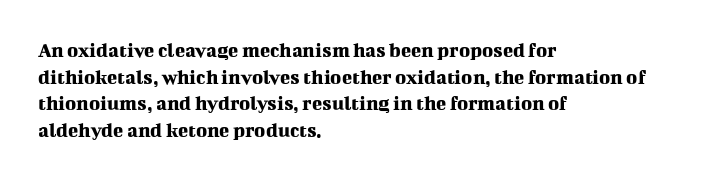
{"italic": "no", "underline": "no", "align": "left", "line_spacing": "normal", "line_spacing_ratio": 1.27, "letter_spacing": "normal", "letter_spacing_em": 0.0, "glyph_px": 21}
